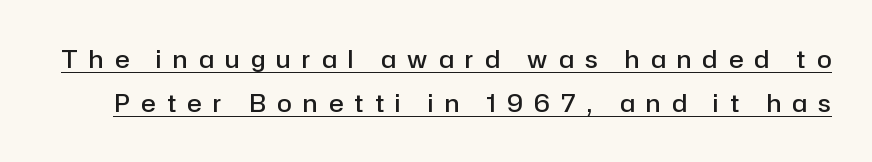
{"italic": "no", "bold": "semi", "underline": "yes", "line_spacing_ratio": 1.84, "letter_spacing": "wide", "letter_spacing_em": 0.48, "glyph_px": 24}
